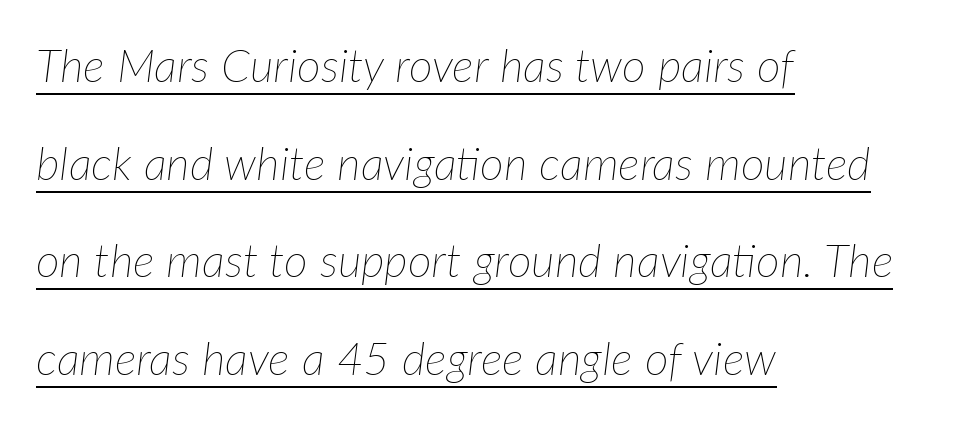
The image shows 46 px thin type, italic (leaning right); set left-aligned, loose line spacing (2.12x), normal letter spacing, underlined; low stroke contrast and a medium x-height.
